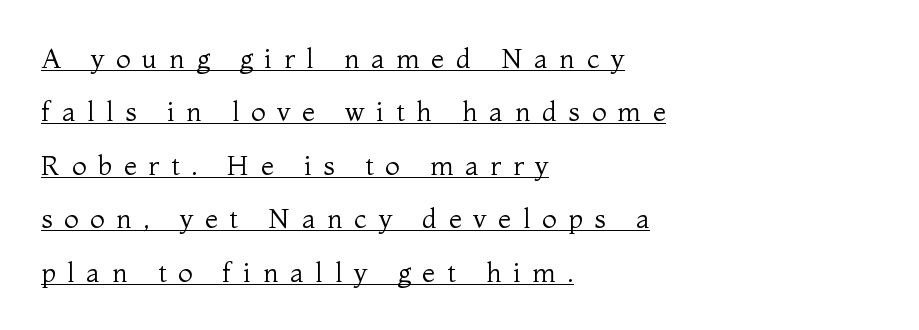
{"italic": "no", "bold": "no", "underline": "yes", "align": "left", "line_spacing": "loose", "line_spacing_ratio": 1.98, "letter_spacing": "wide", "letter_spacing_em": 0.43, "glyph_px": 27}
